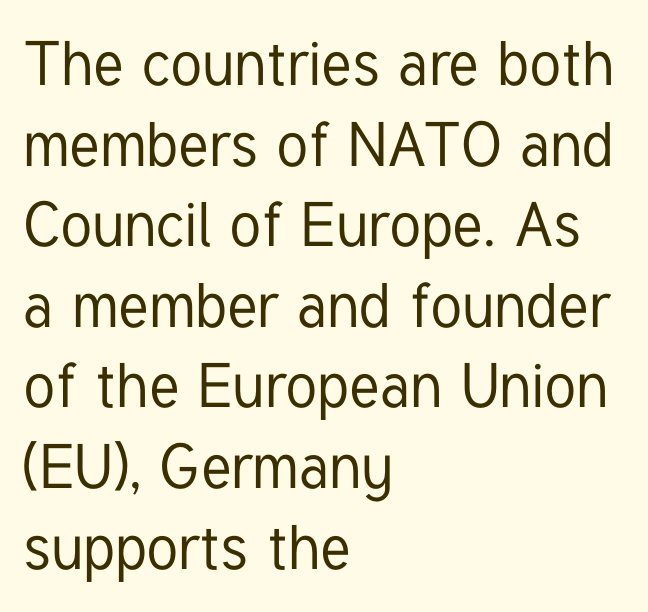
The type sits square on the baseline with zero lean. Each letter's strokes conclude bluntly, with no projecting serifs. Default kerning and tracking; the words read as compact shapes. The leading is moderate, giving the passage an even texture.
